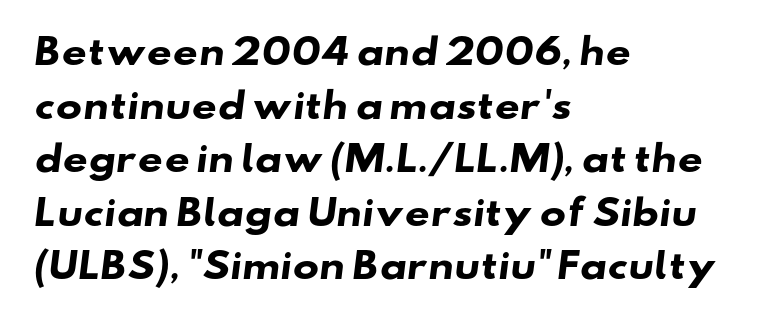
The image shows 35 px heavy, wide sans-serif type; set left-aligned, normal line spacing (1.53x), normal letter spacing, not underlined; low stroke contrast and a small x-height.
